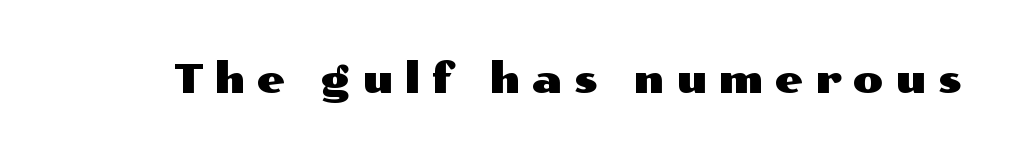
Q: Is the text italic (slanted)? A: No, it is upright.
Q: Is the typeface a serif or a sans-serif typeface? A: Sans-serif.
Q: Is the text underlined? A: No.
Q: Is the spacing between letters normal or unusually wide? A: Unusually wide.
Q: Width (condensed, normal, or wide)? A: Wide.
Q: Stroke contrast? A: Medium.
Q: x-height? A: Medium.
Q: Monospaced? A: No.
